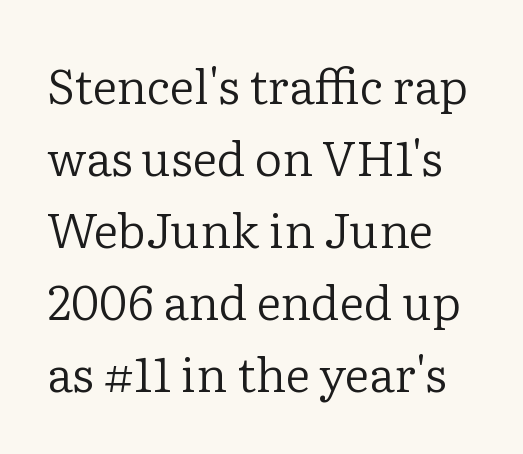
Q: Is the text bold? A: No.
Q: Is the text italic (slanted)? A: No, it is upright.
Q: Is the typeface a serif or a sans-serif typeface? A: Serif.
Q: Is the text underlined? A: No.
Q: Is the spacing between letters normal or unusually wide? A: Normal.
Q: Is the spacing between lines tight, normal or loose? A: Normal.
Q: Width (condensed, normal, or wide)? A: Normal.
Q: Stroke contrast? A: Low.
Q: x-height? A: Medium.
Q: Monospaced? A: No.
